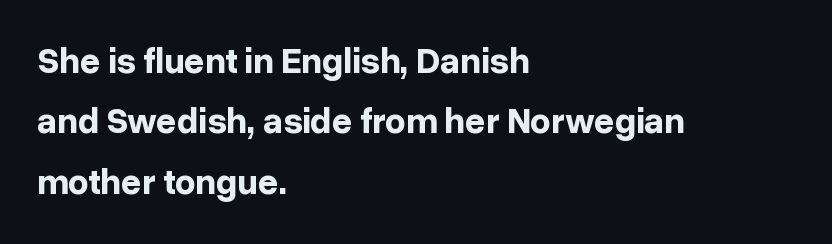
Check where the strokes stop: nothing finishes them off — pure sans. The line-height multiplier appears to be the usual default. The letters stand straight up with perfectly vertical stems. You could not count columns in this text — the font is proportionally spaced. The strokes are fattened all the way to bold.
